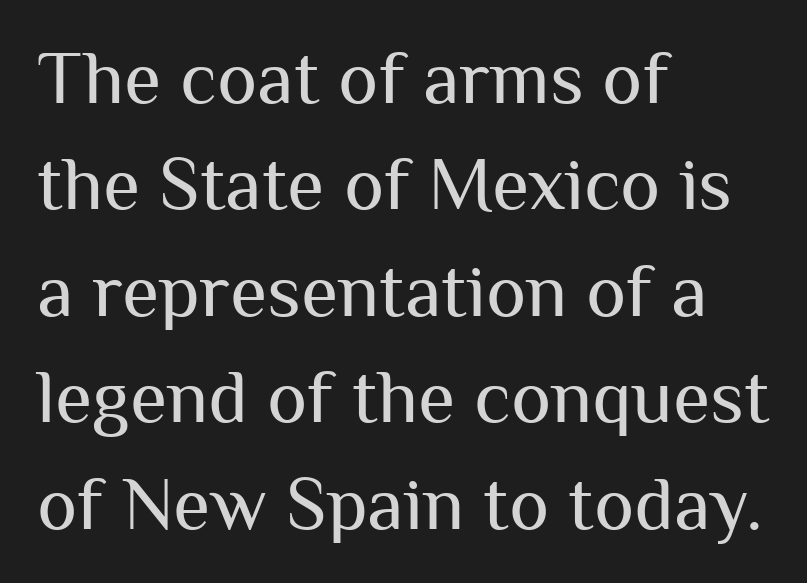
{"serif": "no", "italic": "no", "bold": "no", "weight": "regular", "width": "normal", "stroke_contrast": "medium", "x_height": "medium", "monospaced": "no", "underline": "no", "align": "left", "line_spacing": "normal", "line_spacing_ratio": 1.4, "letter_spacing": "normal", "letter_spacing_em": 0.0, "glyph_px": 76}
